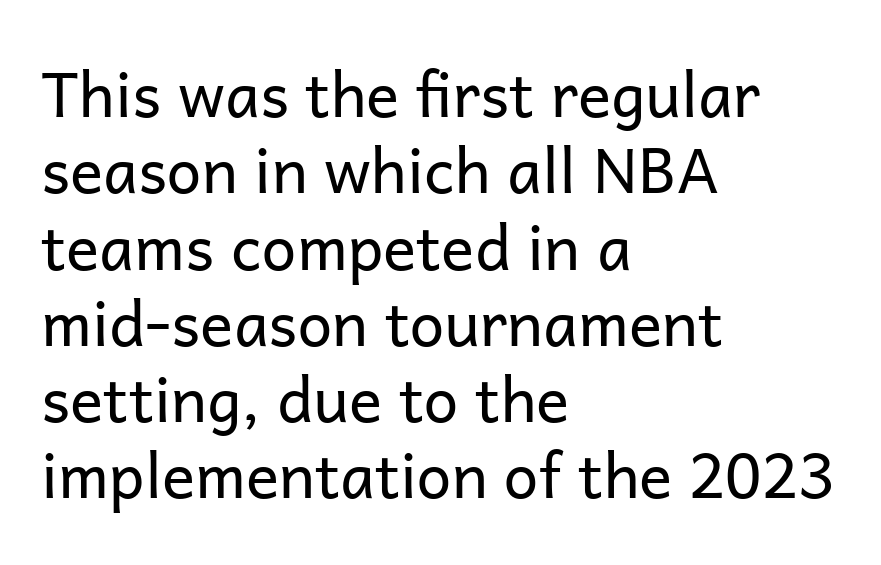
Leftover space on each line is placed entirely after the last word. The passage shown is typed in a proportional face where columns would drift. Rule under the text: the space is simply empty. This is roman type, the default non-slanted kind. The rendering keeps characters at their native spacing.
